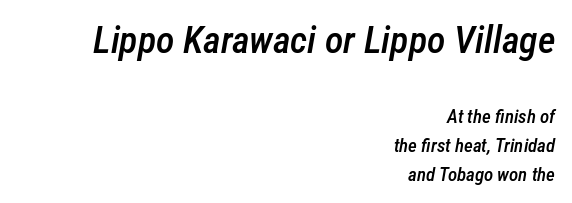
The rendering uses natural spacing where letterforms have individual widths. Tracking here is standard; glyphs follow each other at the usual distance. Horizontal alignment here is rightward, an uncommon choice for prose. Regarding leading, the lines here are spaced in the standard way.
